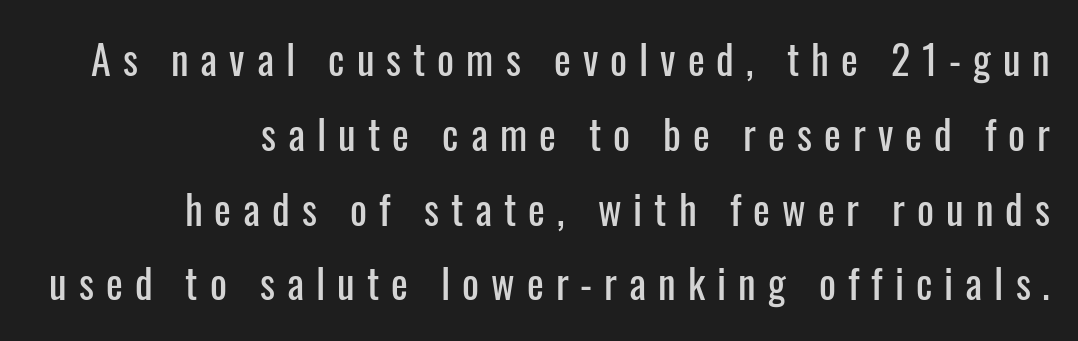
Each letter keeps its own natural width here, so spacing adapts to shape. Is this a sans? Yes — the strokes have no serifs. Posture: vertical. Caption: multi-line text, flush right, ragged left. Lines of text with bare space underneath.
